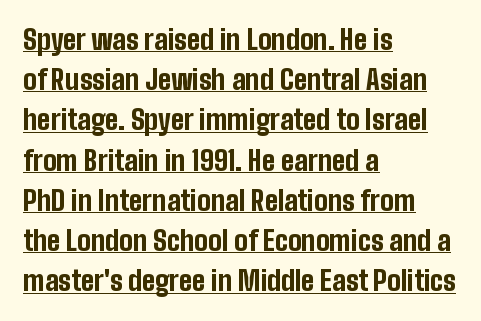
{"italic": "no", "bold": "yes", "underline": "yes", "align": "left", "line_spacing": "normal", "line_spacing_ratio": 1.49, "letter_spacing": "normal", "letter_spacing_em": 0.0, "glyph_px": 27}
